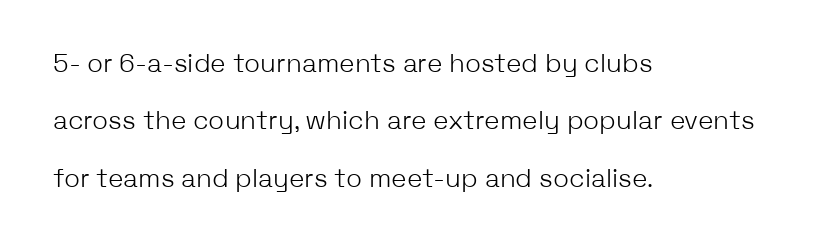
You could call the tracking neutral — neither tight nor loose. The specimen omits any rule beneath the text block's lines. The rag falls on the right side of this text block. Stroke thickness stays within the range of a standard reading face or lighter. Italic: no, the glyphs are upright roman.
